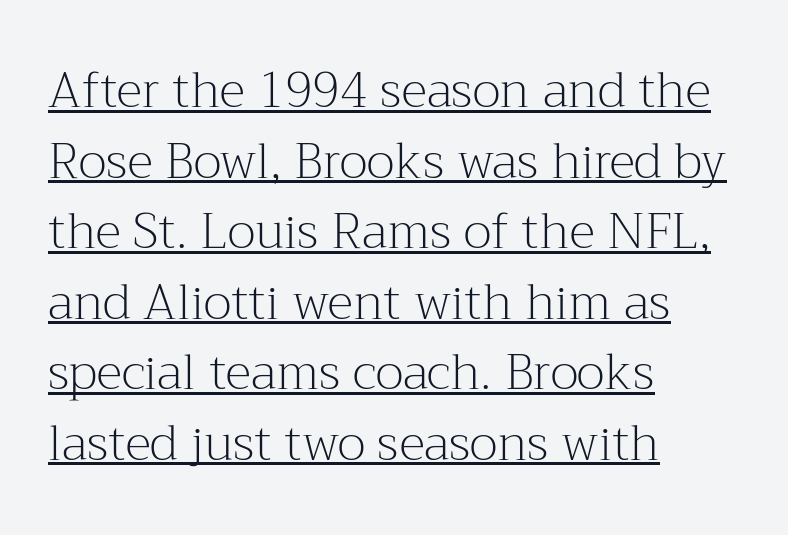
{"serif": "yes", "italic": "no", "bold": "no", "weight": "light", "width": "normal", "stroke_contrast": "medium", "x_height": "medium", "monospaced": "no", "underline": "yes", "align": "left", "line_spacing": "normal", "line_spacing_ratio": 1.44, "letter_spacing": "normal", "letter_spacing_em": 0.0, "glyph_px": 49}
